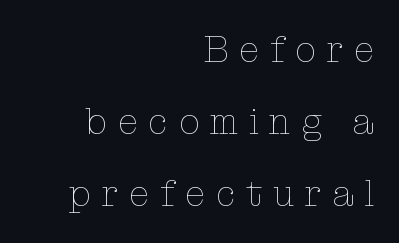
{"italic": "no", "bold": "no", "weight": "thin", "width": "normal", "stroke_contrast": "low", "x_height": "medium", "monospaced": "no", "underline": "no", "align": "right", "line_spacing": "loose", "line_spacing_ratio": 1.94, "letter_spacing": "wide", "letter_spacing_em": 0.29, "glyph_px": 37}
